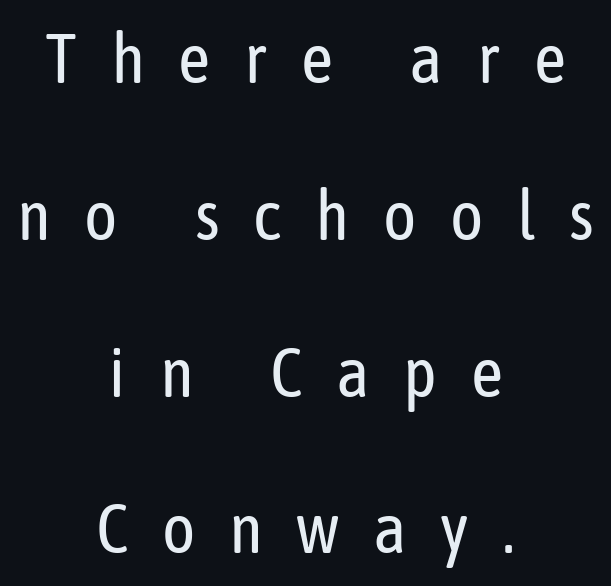
Q: Is the text bold? A: No.
Q: Is the text italic (slanted)? A: No, it is upright.
Q: Is the typeface a serif or a sans-serif typeface? A: Sans-serif.
Q: Is the text underlined? A: No.
Q: How is the paragraph aligned? A: Centered.
Q: Is the spacing between letters normal or unusually wide? A: Unusually wide.
Q: Is the spacing between lines tight, normal or loose? A: Loose.
Q: Width (condensed, normal, or wide)? A: Condensed.
Q: Stroke contrast? A: Low.
Q: x-height? A: Medium.
Q: Monospaced? A: No.
